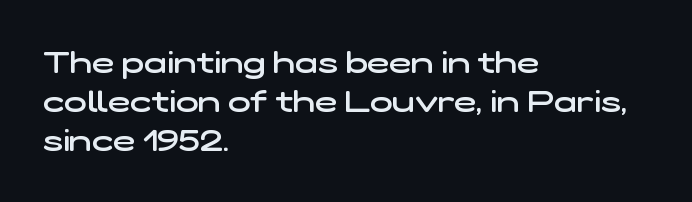
No word sits above an underline. The lines sit at an ordinary, default distance from one another. Think of a printed novel: that variable character pitch is what you see here. The rag falls on the right side of this text block. The letters sit at their default tracking, neither squeezed nor spread.
